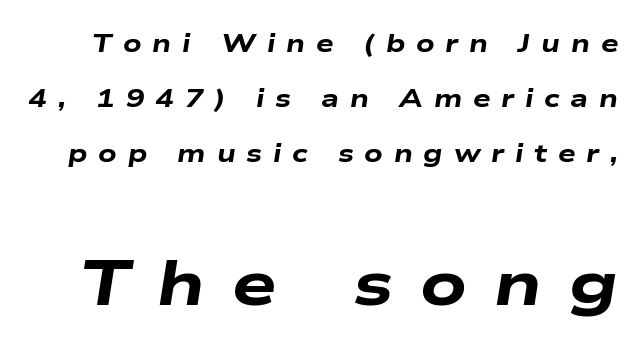
Q: Is the text bold? A: Yes.
Q: Is the text italic (slanted)? A: Yes, it leans right by about 9 degrees.
Q: Is the text underlined? A: No.
Q: Is the spacing between letters normal or unusually wide? A: Unusually wide.
Q: Is the spacing between lines tight, normal or loose? A: Loose.
Q: Which block of text is set in a larger size, the first (top) or the second (bottom)? A: The second (bottom) one.
Q: Width (condensed, normal, or wide)? A: Wide.
Q: Stroke contrast? A: Low.
Q: x-height? A: Medium.
Q: Monospaced? A: No.
